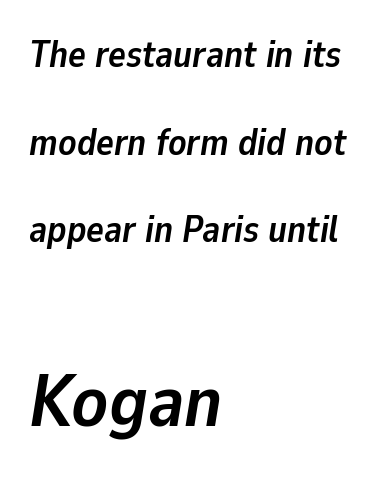
Q: Is the text bold? A: Yes.
Q: Is the text italic (slanted)? A: Yes, it leans right by about 9 degrees.
Q: Is the text underlined? A: No.
Q: How is the paragraph aligned? A: Left-aligned.
Q: Is the spacing between letters normal or unusually wide? A: Normal.
Q: Is the spacing between lines tight, normal or loose? A: Loose.
Q: Which block of text is set in a larger size, the first (top) or the second (bottom)? A: The second (bottom) one.
Q: Width (condensed, normal, or wide)? A: Normal.
Q: Stroke contrast? A: Low.
Q: x-height? A: Medium.
Q: Monospaced? A: No.
